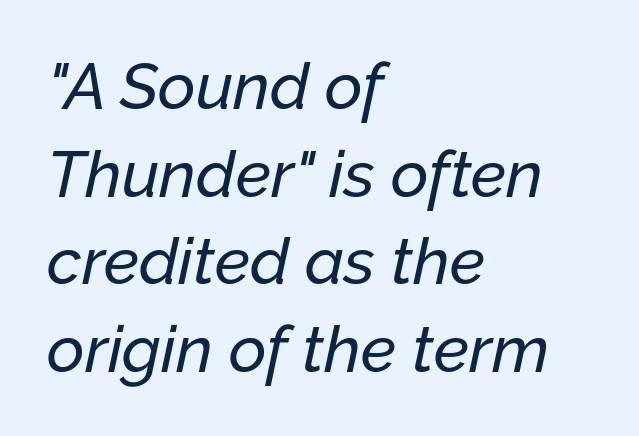
The image shows 65 px text type, italic (leaning right); set left-aligned, normal line spacing (1.35x), normal letter spacing, not underlined; low stroke contrast and a medium x-height.
